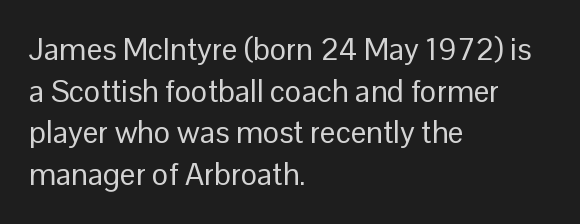
{"serif": "no", "italic": "no", "bold": "no", "weight": "regular", "width": "normal", "stroke_contrast": "low", "x_height": "medium", "monospaced": "no", "underline": "no", "align": "left", "line_spacing": "normal", "line_spacing_ratio": 1.34, "letter_spacing": "normal", "letter_spacing_em": 0.0, "glyph_px": 31}
